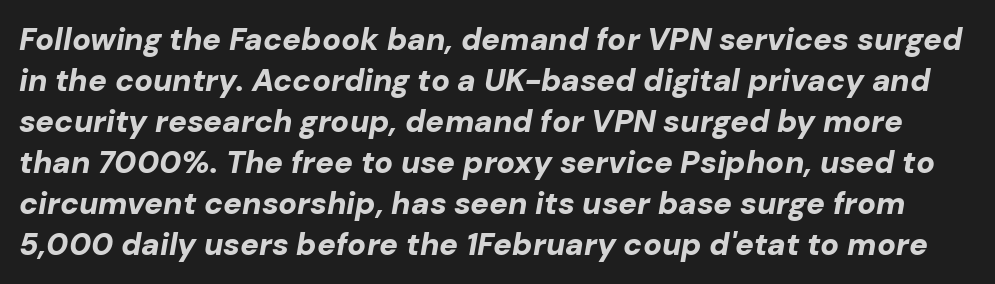
Looks like regular typesetting: each glyph gets only the width it needs. One glance says typical: line gaps are just what's usual. Slant detected: the letters are inclined. Set as a true bold cut, around the 700 mark.
